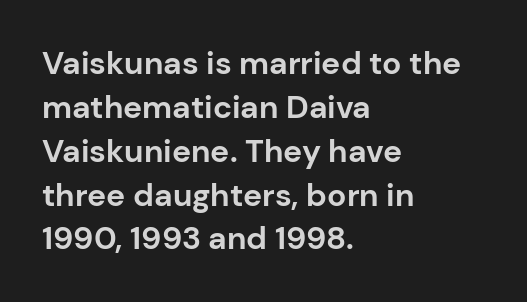
The image shows 32 px bold sans-serif type, upright; set left-aligned, normal line spacing (1.37x), normal letter spacing, not underlined; low stroke contrast and a medium x-height.
